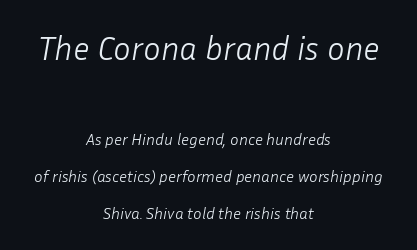
Reading down the block, each line starts at a different indent, mirrored at its end. The words here are not underlined. These lines were composed using italics. A light-to-regular cut is what we see here. Think of a printed novel: that variable character pitch is what you see here. Each new line begins a long way beneath the previous one.
